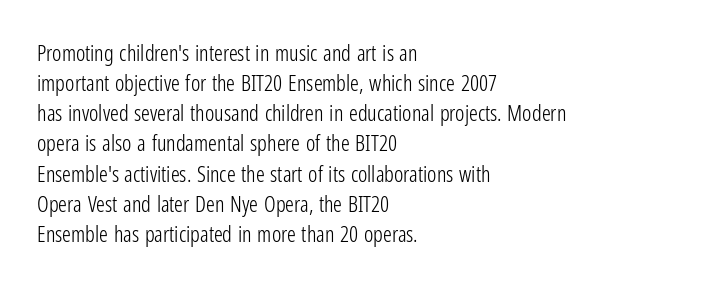
The letterforms sit shoulder to shoulder at normal distance. The space directly below the letters is spotless. Counters stay open thanks to moderate or lighter strokes. The vertical gap from one line to the next is medium. Ascenders rise straight up at ninety degrees. The ragged edge is on the right, which tells us the setting is flush left.
